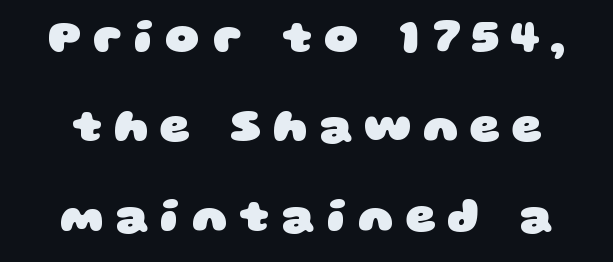
Each word looks stretched out because of the extra space between its letters. Character widths vary here, with narrow letters taking less room than wide ones. These words are printed bold, with thick strokes throughout. Type style note: lacks serifs. Bare-footed words on every line. Regarding leading, the lines here are spaced well apart.
